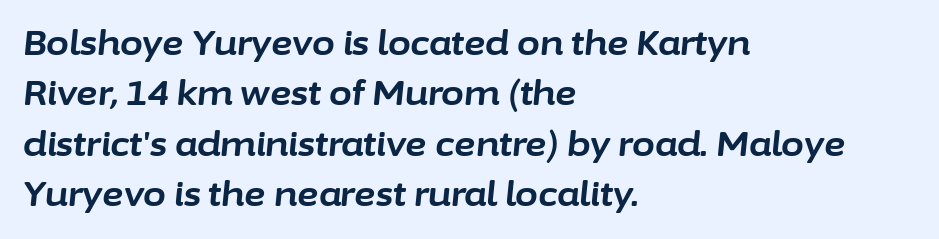
The image shows 33 px bold type, italic (leaning right); set left-aligned, normal line spacing (1.53x), normal letter spacing, not underlined; low stroke contrast and a medium x-height.
